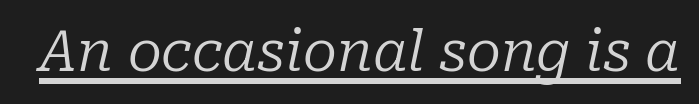
Q: Is the text bold? A: No.
Q: Is the text italic (slanted)? A: Yes, it leans right by about 10 degrees.
Q: Is the typeface a serif or a sans-serif typeface? A: Serif.
Q: Is the text underlined? A: Yes.
Q: Is the spacing between letters normal or unusually wide? A: Normal.
Q: Width (condensed, normal, or wide)? A: Normal.
Q: Stroke contrast? A: Low.
Q: x-height? A: Medium.
Q: Monospaced? A: No.
